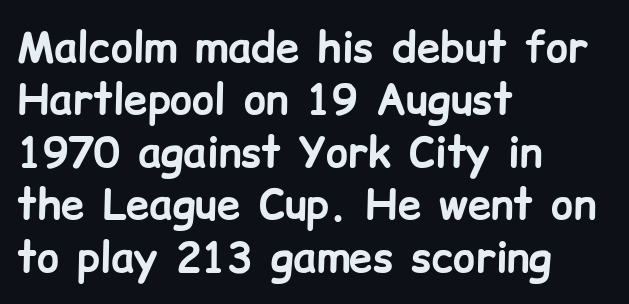
Q: Is the text bold? A: Yes.
Q: Is the text italic (slanted)? A: No, it is upright.
Q: Is the typeface a serif or a sans-serif typeface? A: Sans-serif.
Q: Is the text underlined? A: No.
Q: How is the paragraph aligned? A: Left-aligned.
Q: Is the spacing between letters normal or unusually wide? A: Normal.
Q: Is the spacing between lines tight, normal or loose? A: Normal.
Q: Width (condensed, normal, or wide)? A: Normal.
Q: Stroke contrast? A: Low.
Q: x-height? A: Medium.
Q: Monospaced? A: No.
